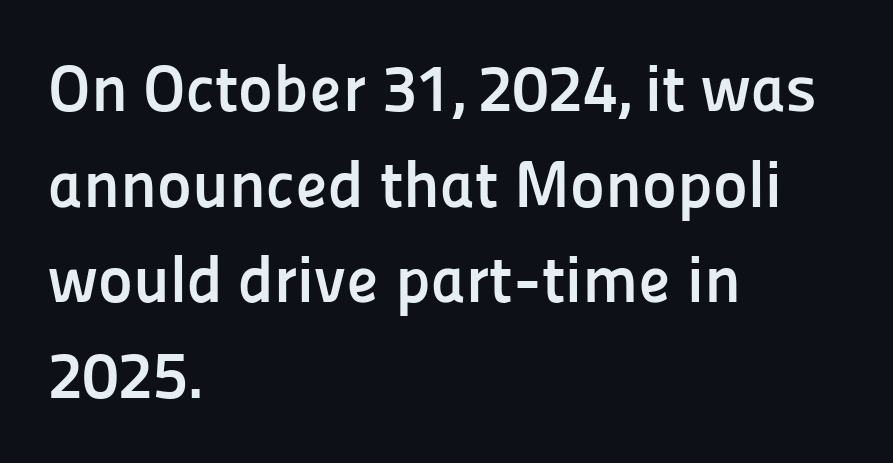
Q: Is the text bold? A: Yes.
Q: Is the text italic (slanted)? A: No, it is upright.
Q: Is the typeface a serif or a sans-serif typeface? A: Sans-serif.
Q: Is the text underlined? A: No.
Q: How is the paragraph aligned? A: Left-aligned.
Q: Is the spacing between letters normal or unusually wide? A: Normal.
Q: Is the spacing between lines tight, normal or loose? A: Normal.
Q: Width (condensed, normal, or wide)? A: Normal.
Q: Stroke contrast? A: Low.
Q: x-height? A: Medium.
Q: Monospaced? A: No.
